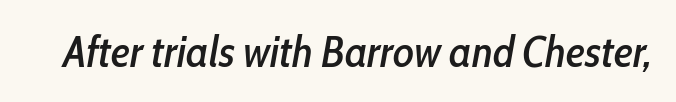
The image shows 44 px condensed type, italic (leaning right); set normal letter spacing, not underlined; low stroke contrast and a medium x-height.
